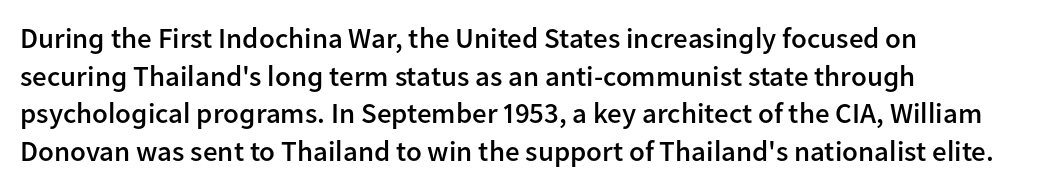
{"serif": "no", "italic": "no", "bold": "semi", "weight": "semibold", "width": "normal", "stroke_contrast": "low", "x_height": "medium", "monospaced": "no", "underline": "no", "align": "left", "line_spacing": "normal", "line_spacing_ratio": 1.3, "letter_spacing": "normal", "letter_spacing_em": 0.0, "glyph_px": 29}
